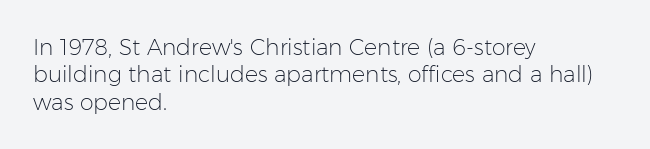
{"italic": "no", "bold": "no", "underline": "no", "align": "left", "line_spacing_ratio": 1.24, "letter_spacing": "normal", "letter_spacing_em": 0.0, "glyph_px": 22}
